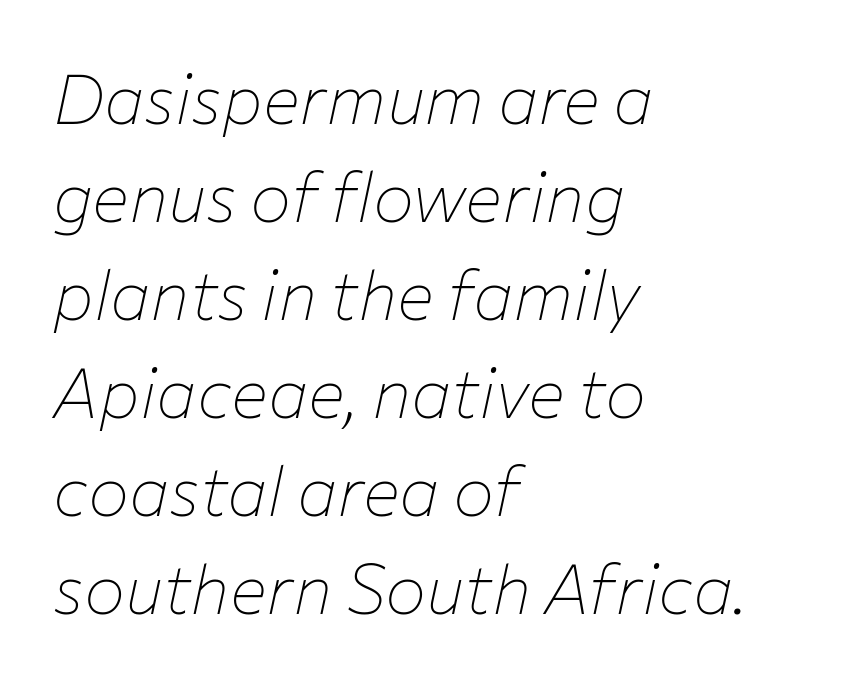
The image shows 69 px thin type, italic (leaning right); set left-aligned, normal line spacing (1.42x), normal letter spacing, not underlined; low stroke contrast and a medium x-height.
